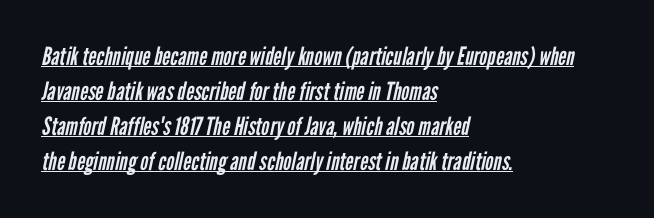
The image shows 25 px text type; set left-aligned, normal line spacing (1.4x), normal letter spacing, underlined.
